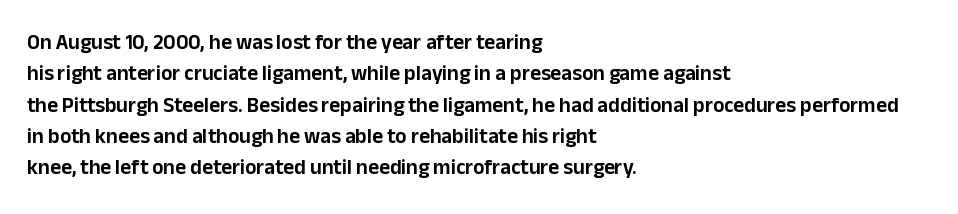
The compositor pushed each line to the left boundary. The designer left line spacing at the default. The rendering keeps characters at their native spacing. No italicization has been applied; the sample stays upright. Clear beneath every line of the passage.
